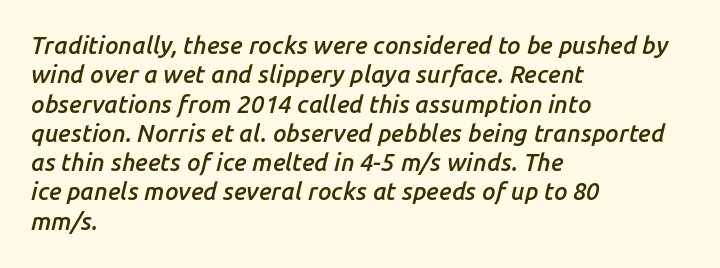
Q: Is the text bold? A: Semi-bold.
Q: Is the text italic (slanted)? A: Yes, it leans right by about 14 degrees.
Q: Is the text underlined? A: No.
Q: How is the paragraph aligned? A: Left-aligned.
Q: Is the spacing between letters normal or unusually wide? A: Normal.
